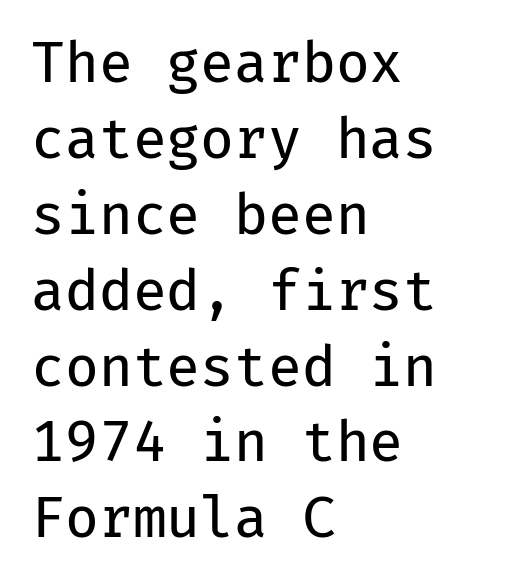
The image shows 55 px regular-weight sans-serif type, upright, monospaced; set left-aligned, normal line spacing (1.38x), normal letter spacing, not underlined; low stroke contrast and a medium x-height.
